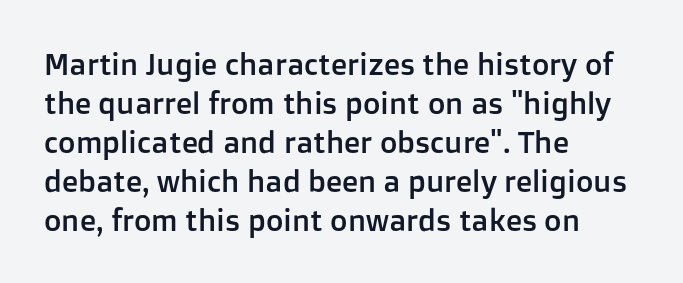
Q: Is the text italic (slanted)? A: No, it is upright.
Q: Is the typeface a serif or a sans-serif typeface? A: Sans-serif.
Q: Is the text underlined? A: No.
Q: How is the paragraph aligned? A: Left-aligned.
Q: Is the spacing between letters normal or unusually wide? A: Normal.
Q: Is the spacing between lines tight, normal or loose? A: Normal.
Q: Width (condensed, normal, or wide)? A: Normal.
Q: Stroke contrast? A: Low.
Q: x-height? A: Medium.
Q: Monospaced? A: No.
